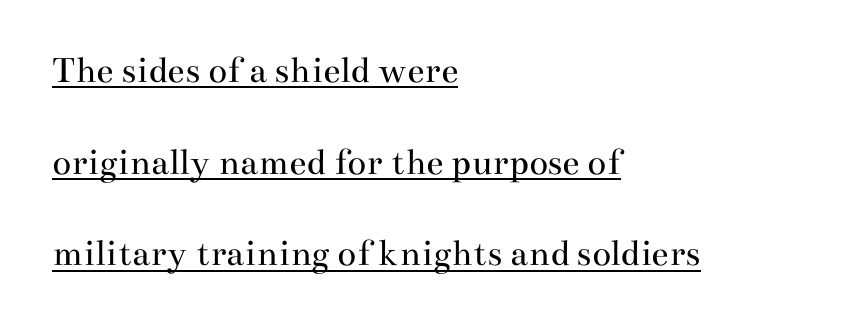
{"serif": "yes", "italic": "no", "bold": "no", "weight": "regular", "width": "wide", "stroke_contrast": "medium", "x_height": "small", "monospaced": "no", "underline": "yes", "align": "left", "line_spacing": "loose", "line_spacing_ratio": 2.35, "letter_spacing": "normal", "letter_spacing_em": 0.0, "glyph_px": 39}
